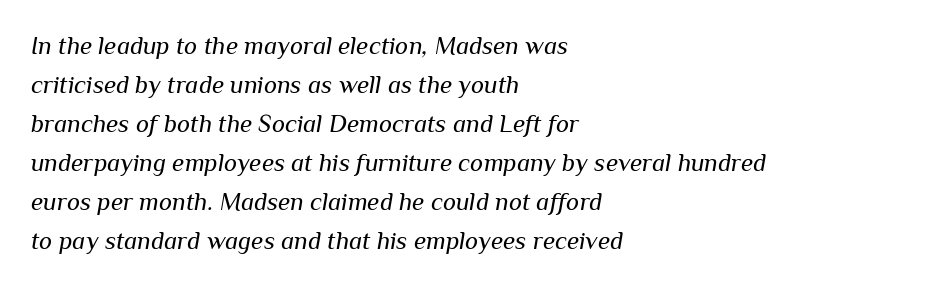
The image shows 25 px text type, italic (leaning right); set left-aligned, normal line spacing (1.56x), normal letter spacing, not underlined.
